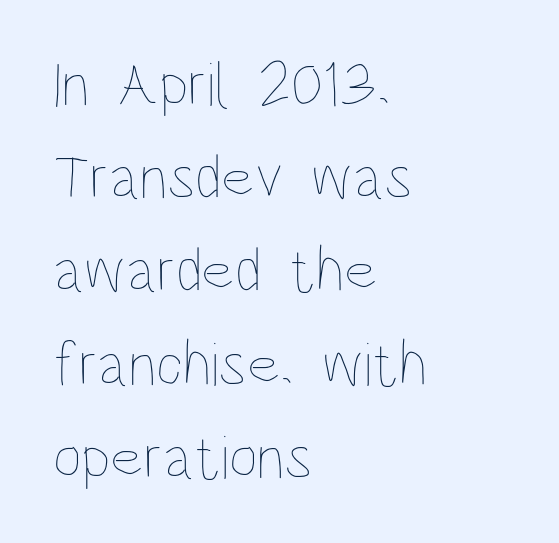
The face used here is rendered with its standard letterfit. Clear beneath every line of the passage. The paragraph has a hard left edge and a soft right edge. Is this a heavy cut? Hardly; it is regular or lighter.
